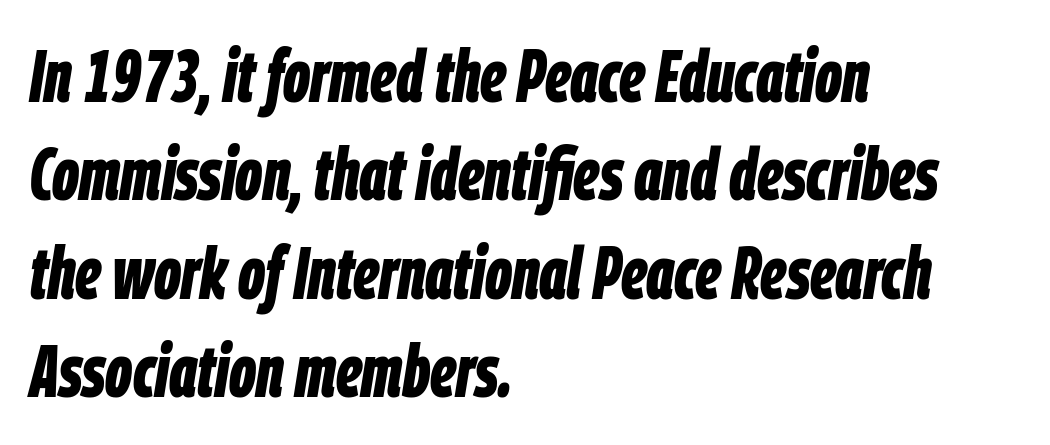
Decoration check: the copy has no underline. The letters are slanted; this is an italic face. Emphasis by weight is at full strength: bold. Left-aligned paragraph, ragged on the right.
